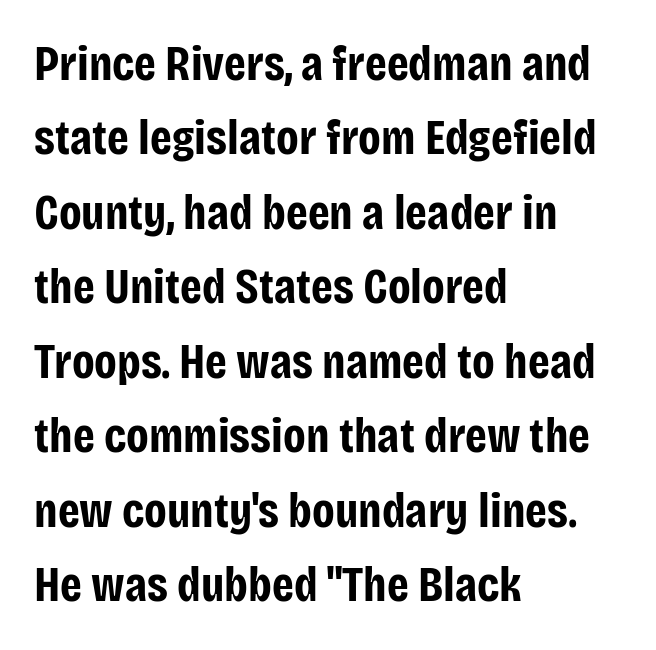
The image shows 49 px bold, condensed sans-serif type, upright; set left-aligned, normal line spacing (1.52x), normal letter spacing, not underlined; low stroke contrast and a large x-height.
